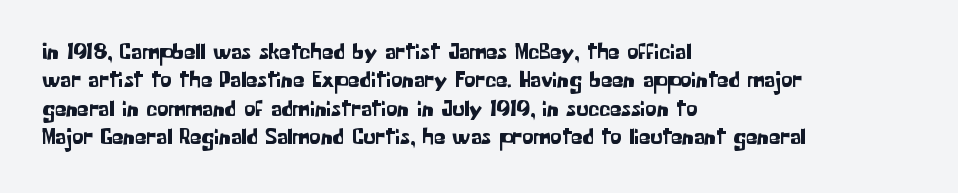
{"italic": "no", "underline": "no", "align": "left", "line_spacing_ratio": 1.23, "letter_spacing": "normal", "letter_spacing_em": 0.0, "glyph_px": 23}
